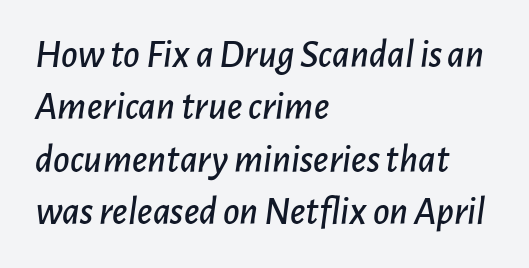
Reading down the block, your eye returns to a fixed left position each line. The string is rendered with underlining switched off. Observe the lean: these are italic letterforms. Each letter keeps its own natural width here, so spacing adapts to shape.
